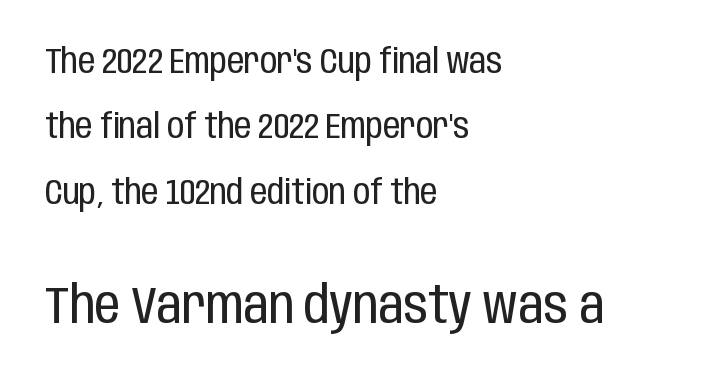
The image shows 51 px regular-weight, condensed sans-serif type, upright; set left-aligned, loose line spacing (1.92x), normal letter spacing, not underlined; the second (bottom) block is 1.5x larger; low stroke contrast and a large x-height.
